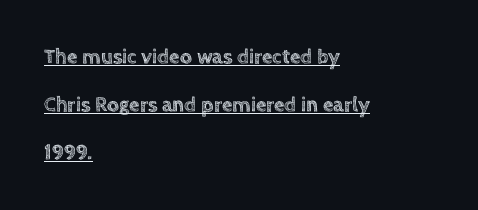
The image shows 21 px text type, upright; set left-aligned, loose line spacing (2.28x), normal letter spacing, underlined.
